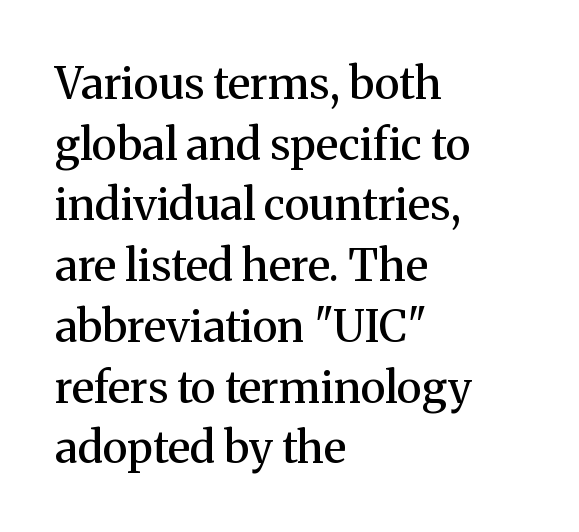
A typesetter would label this face a serif. This sample has the flowing, uneven cadence of proportional lettering. Observe the ordinary spacing: letters are neighbours, not strangers. Quick note: underline off.
